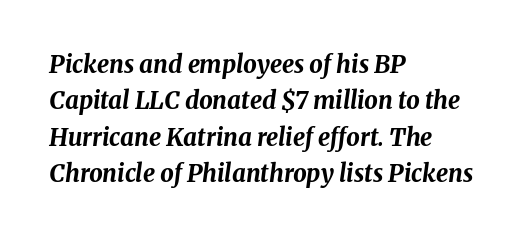
The image shows 24 px bold type, italic (leaning right); set left-aligned, normal line spacing (1.52x), normal letter spacing, not underlined.
